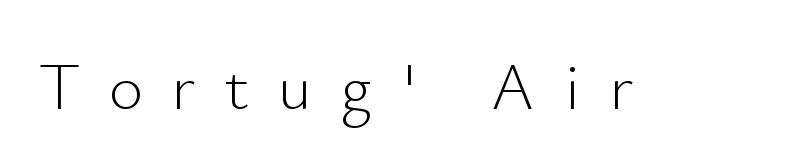
Q: Is the text bold? A: No.
Q: Is the text italic (slanted)? A: No, it is upright.
Q: Is the typeface a serif or a sans-serif typeface? A: Sans-serif.
Q: Is the text underlined? A: No.
Q: Is the spacing between letters normal or unusually wide? A: Unusually wide.
Q: Width (condensed, normal, or wide)? A: Normal.
Q: Stroke contrast? A: Low.
Q: x-height? A: Small.
Q: Monospaced? A: No.
